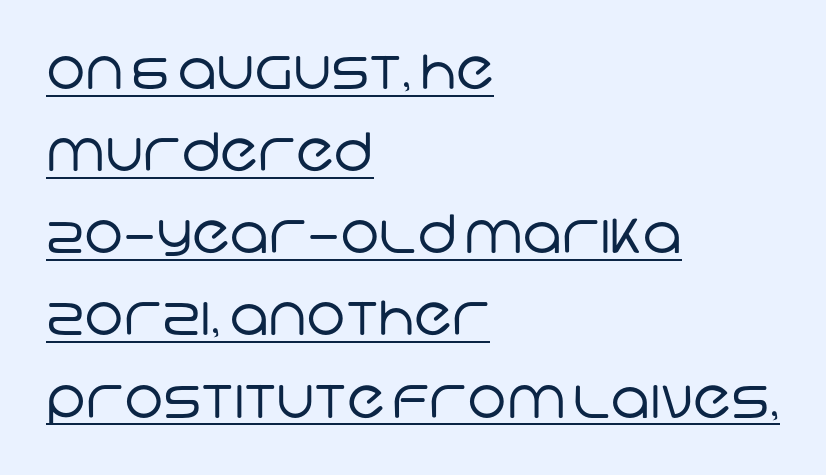
Letters have the restrained weight of plain body copy at most. This rendering uses left alignment, leaving the right contour irregular. Inter-character spacing is left at the font's built-in metrics. Notice how a bar underscores the lettering throughout. This sample has the flowing, uneven cadence of proportional lettering. Line spacing here is normal.
